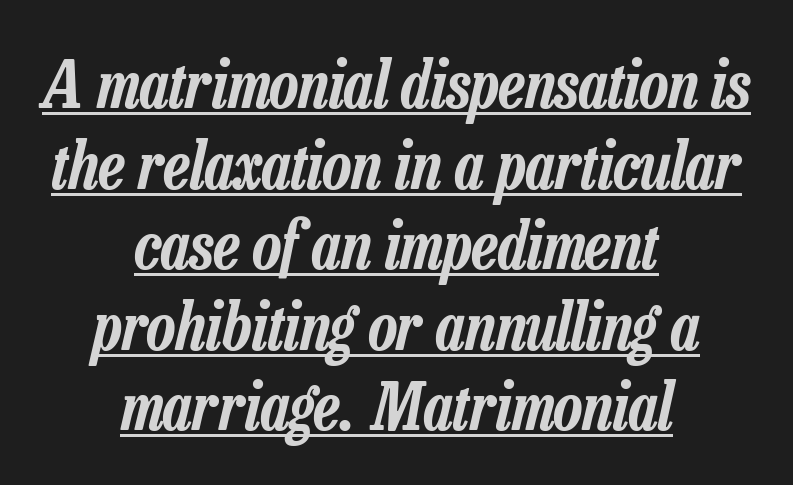
{"italic": "yes", "lean": "right", "slant_degrees": 13, "width": "condensed", "stroke_contrast": "low", "x_height": "medium", "monospaced": "no", "underline": "yes", "align": "center", "line_spacing_ratio": 1.22, "letter_spacing": "normal", "letter_spacing_em": 0.0, "glyph_px": 66}
